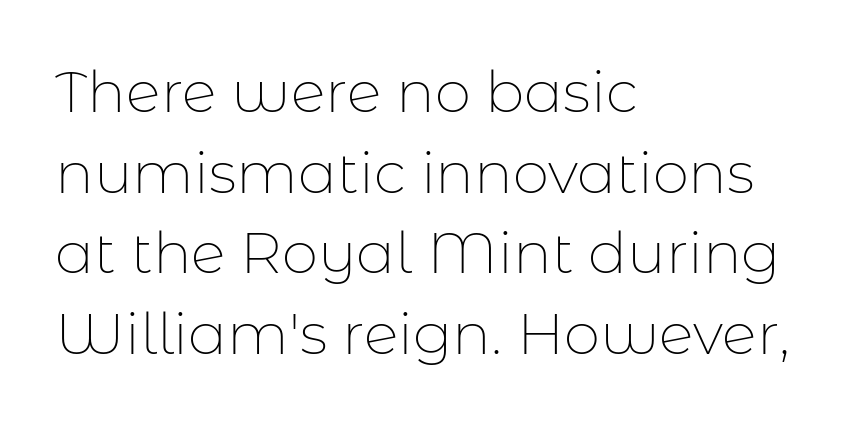
Q: Is the text bold? A: No.
Q: Is the text italic (slanted)? A: No, it is upright.
Q: Is the typeface a serif or a sans-serif typeface? A: Sans-serif.
Q: Is the text underlined? A: No.
Q: How is the paragraph aligned? A: Left-aligned.
Q: Is the spacing between letters normal or unusually wide? A: Normal.
Q: Is the spacing between lines tight, normal or loose? A: Normal.
Q: Width (condensed, normal, or wide)? A: Normal.
Q: Stroke contrast? A: Low.
Q: x-height? A: Medium.
Q: Monospaced? A: No.
